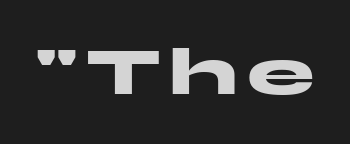
Honestly, there is no underline to notice here at all. What kind of face is this? One without serifs — a sans. Think of a printed novel: that variable character pitch is what you see here. The font is running at its bold setting.
